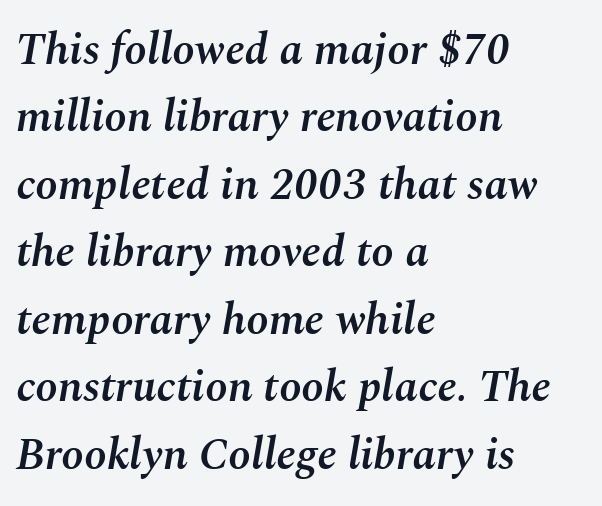
{"italic": "yes", "lean": "right", "slant_degrees": 10, "bold": "semi", "weight": "semibold", "width": "normal", "stroke_contrast": "medium", "x_height": "medium", "monospaced": "no", "underline": "no", "align": "left", "line_spacing": "normal", "line_spacing_ratio": 1.5, "letter_spacing": "normal", "letter_spacing_em": 0.0, "glyph_px": 45}
